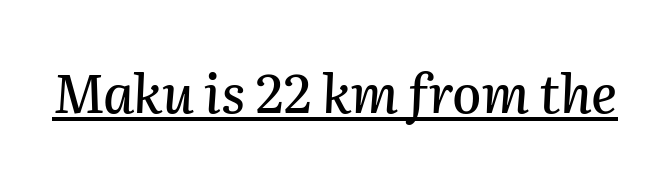
Here the designer chose a conventional face with non-uniform glyph widths. Short note: letters normally spaced. This sample carries an underscore along the baseline area. Italic? Definitely — the glyphs are oblique.
